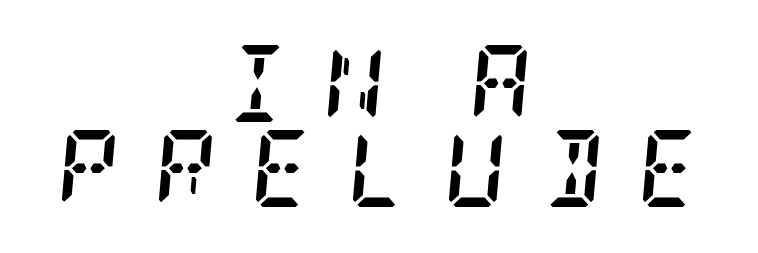
Q: Is the text bold? A: Yes.
Q: Is the text italic (slanted)? A: Yes, it leans right by about 5 degrees.
Q: Is the typeface a serif or a sans-serif typeface? A: Serif.
Q: Is the text underlined? A: No.
Q: How is the paragraph aligned? A: Centered.
Q: Is the spacing between letters normal or unusually wide? A: Unusually wide.
Q: Is the spacing between lines tight, normal or loose? A: Tight.
Q: Width (condensed, normal, or wide)? A: Condensed.
Q: Stroke contrast? A: Low.
Q: x-height? A: Large.
